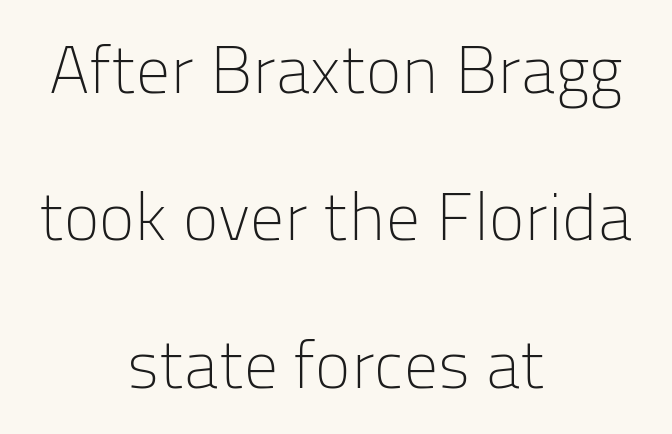
The image shows 67 px light sans-serif type, upright; set centered, loose line spacing (2.2x), normal letter spacing, not underlined; low stroke contrast and a medium x-height.
